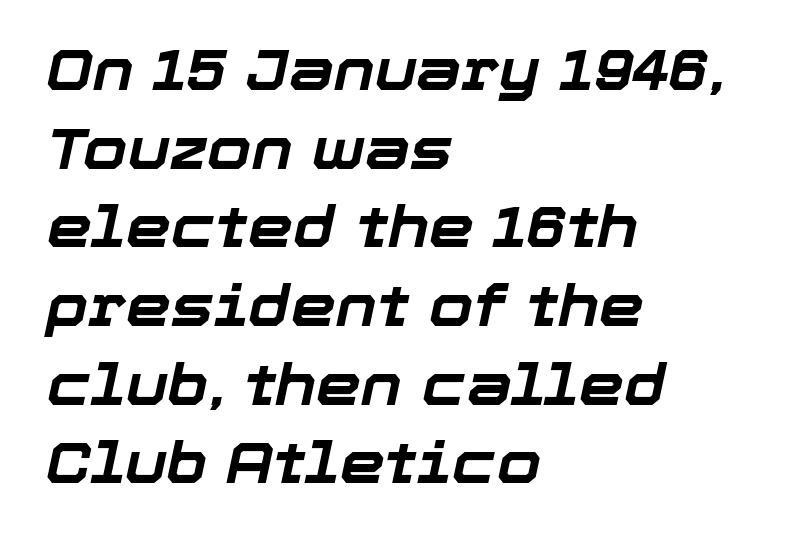
The image shows 57 px bold type, italic (leaning right); set left-aligned, normal line spacing (1.38x), normal letter spacing, not underlined; low stroke contrast and a medium x-height.
